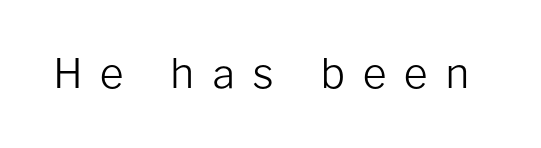
This rendering employs a face without finishing strokes, i.e., a sans-serif. The cut favours lightness, reaching ordinary text weight at its darkest. A typesetter would call this proportional, since set widths differ per character. Check the space under the baseline: it is left empty.
